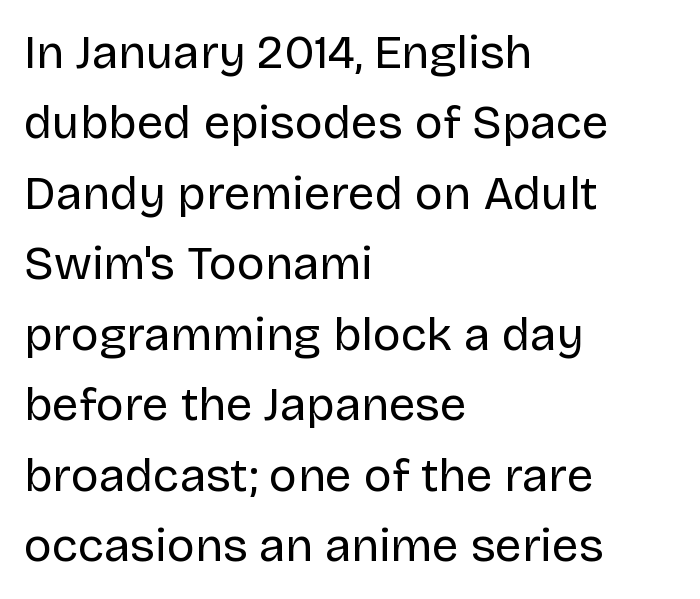
Horizontal alignment here is leftward, the default for most running prose. Nope, no serifs anywhere on these letters. Caption: face not bold, strokes unweighted. The baseline area is clear. A typesetter would call this zero additional tracking. Rendered with straight, roman letterforms.
